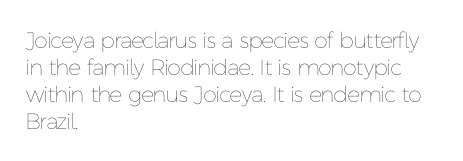
{"italic": "no", "bold": "no", "underline": "no", "align": "left", "line_spacing_ratio": 1.22, "letter_spacing": "normal", "letter_spacing_em": 0.0, "glyph_px": 22}
